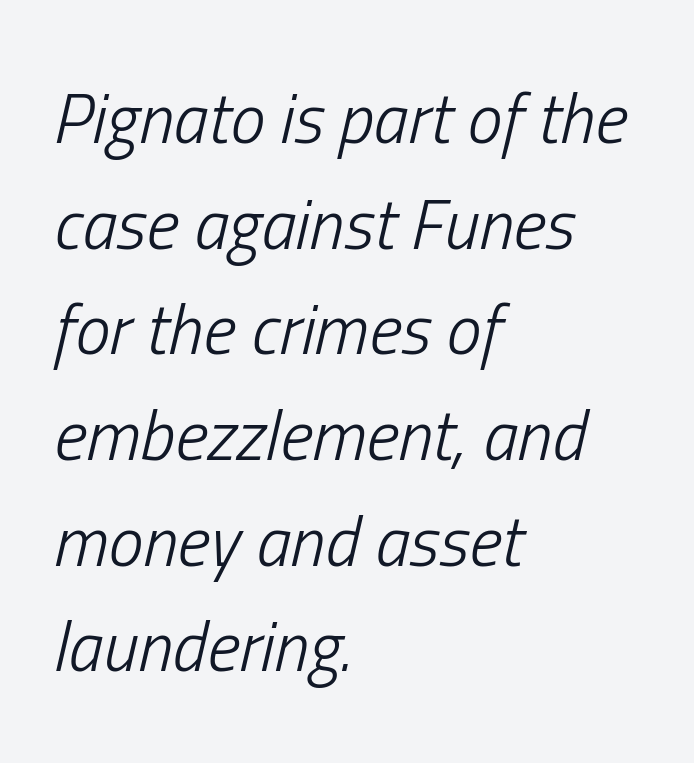
{"italic": "yes", "lean": "right", "slant_degrees": 13, "bold": "no", "weight": "light", "width": "condensed", "stroke_contrast": "low", "x_height": "medium", "monospaced": "no", "underline": "no", "align": "left", "line_spacing": "normal", "line_spacing_ratio": 1.51, "letter_spacing": "normal", "letter_spacing_em": 0.0, "glyph_px": 70}
